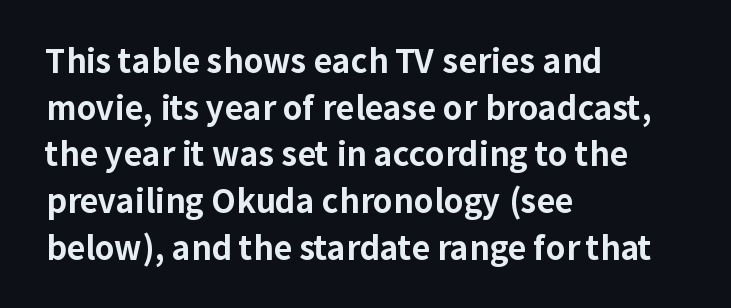
The image shows 32 px bold sans-serif type, upright; set left-aligned, normal line spacing (1.46x), normal letter spacing, not underlined; low stroke contrast and a medium x-height.
